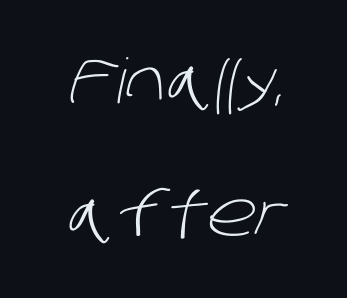
The designer dialed line spacing up above the default. The foot of each line stays bare and open. The font sits on the lighter half of the weight spectrum, regular included. Glyph-to-glyph distance matches everyday printed text.
